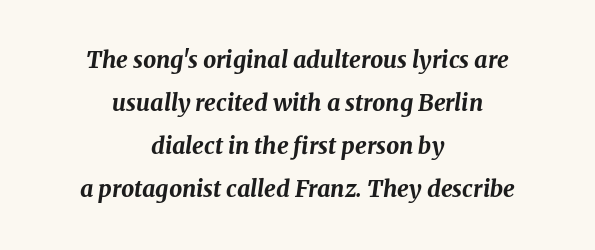
Q: Is the text bold? A: Yes.
Q: Is the text italic (slanted)? A: Yes, it leans right by about 8 degrees.
Q: Is the text underlined? A: No.
Q: How is the paragraph aligned? A: Centered.
Q: Is the spacing between letters normal or unusually wide? A: Normal.
